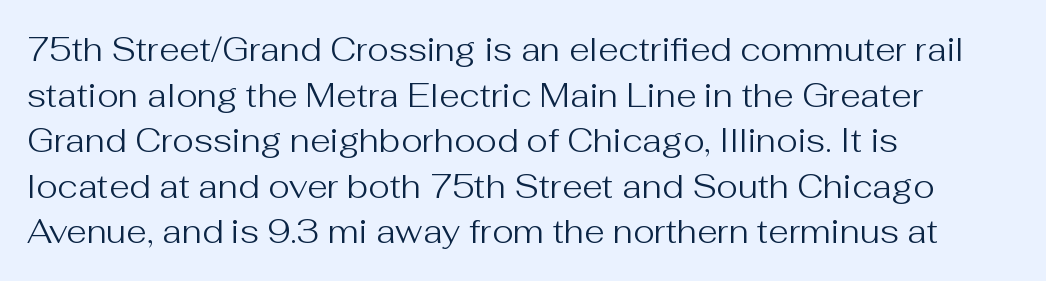
{"serif": "no", "italic": "no", "bold": "no", "weight": "regular", "width": "normal", "stroke_contrast": "medium", "x_height": "medium", "monospaced": "no", "underline": "no", "align": "left", "line_spacing": "normal", "line_spacing_ratio": 1.38, "letter_spacing": "normal", "letter_spacing_em": 0.0, "glyph_px": 33}
